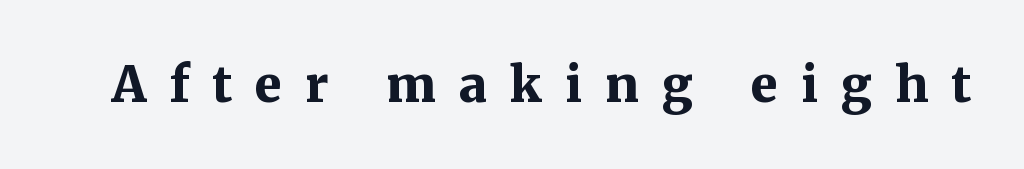
{"serif": "yes", "italic": "no", "bold": "yes", "weight": "bold", "width": "normal", "stroke_contrast": "medium", "x_height": "medium", "monospaced": "no", "underline": "no", "letter_spacing": "wide", "letter_spacing_em": 0.47, "glyph_px": 49}
